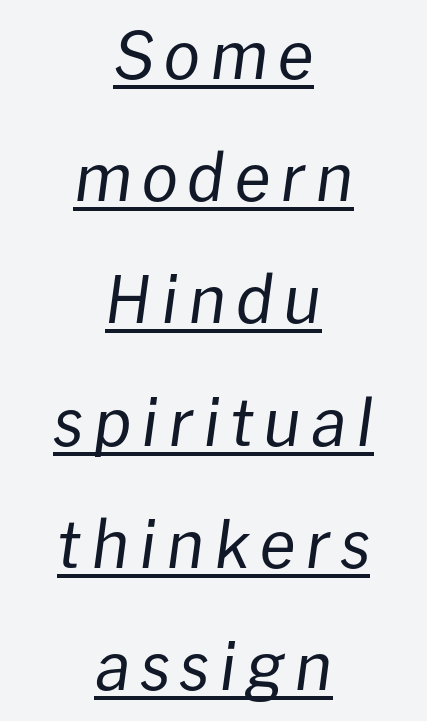
Spacing verdict: proportional, widths tailored to each character. The text block is weighted toward neither margin, spreading evenly from the middle. Designer's note — italics engaged. Underlining? Definitely there. This reads as an unemphasized weight, regular at the heaviest.
